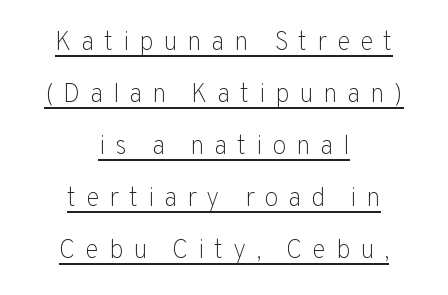
The axis of the letterforms is exactly vertical. The space between consecutive lines is lavish. Underline: present. Compared with typical body copy, the letter spacing here is much looser. Short and long lines alike share a common midpoint. The weight would be labelled regular, book, light, or lighter still.
